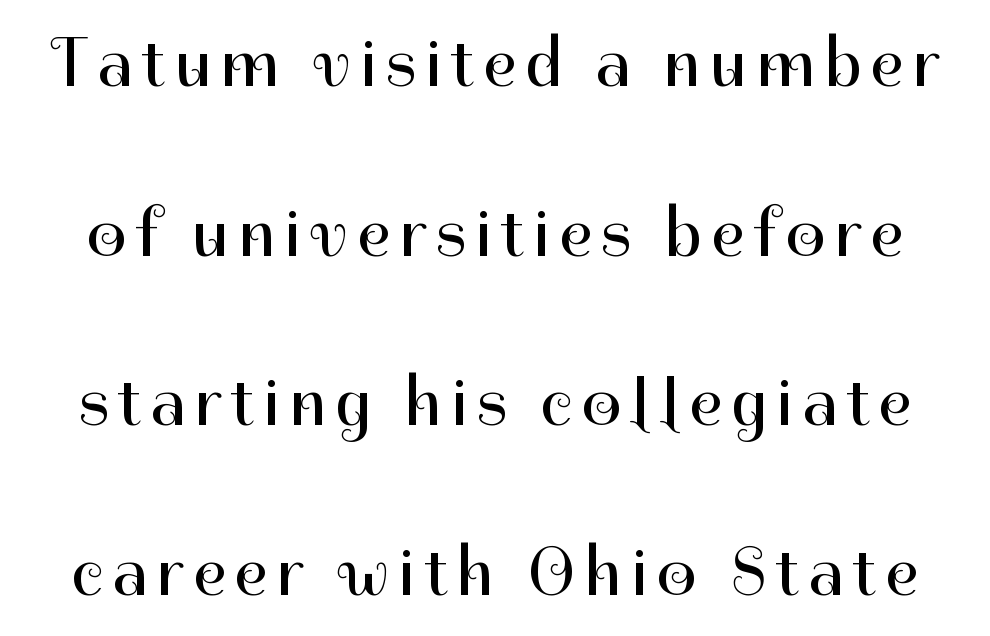
{"serif": "no", "italic": "no", "bold": "no", "weight": "regular", "width": "normal", "stroke_contrast": "high", "x_height": "medium", "monospaced": "no", "underline": "no", "line_spacing": "loose", "line_spacing_ratio": 2.46, "glyph_px": 69}
